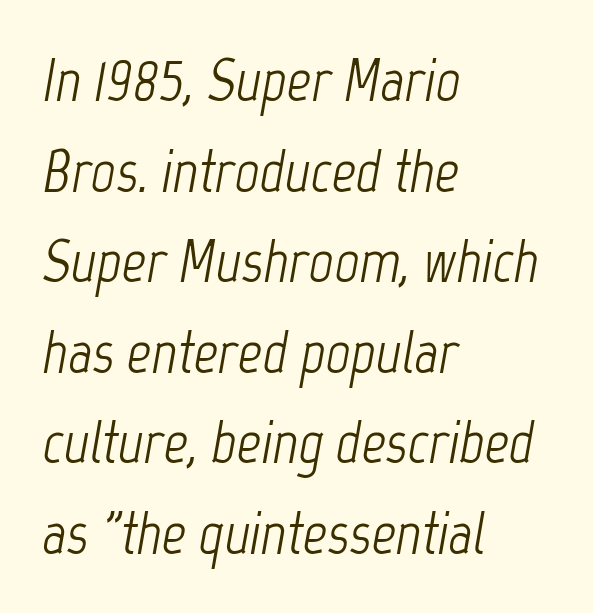
Q: Is the text bold? A: No.
Q: Is the text italic (slanted)? A: Yes, it leans right by about 12 degrees.
Q: Is the text underlined? A: No.
Q: How is the paragraph aligned? A: Left-aligned.
Q: Is the spacing between letters normal or unusually wide? A: Normal.
Q: Is the spacing between lines tight, normal or loose? A: Normal.
Q: Width (condensed, normal, or wide)? A: Condensed.
Q: Stroke contrast? A: Low.
Q: x-height? A: Medium.
Q: Monospaced? A: No.
